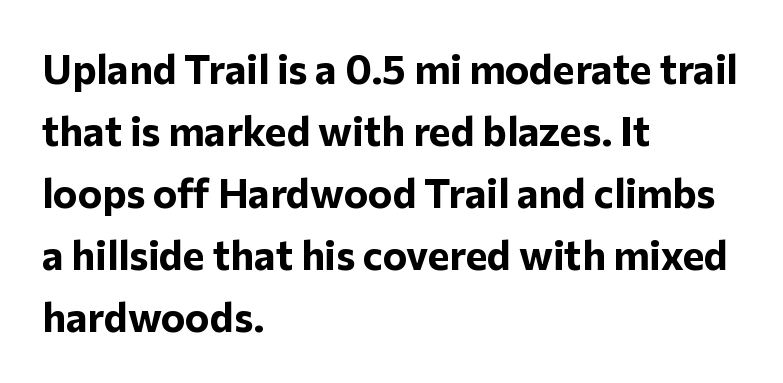
Is the type bold? Yes — the strokes are clearly thick and heavy. Inter-character spacing is left at the font's built-in metrics. What's the leading like? Ordinary, nothing unusual. Short and long lines alike share a common starting point at left. The face used here is proportionally spaced, like ordinary book or web type.
